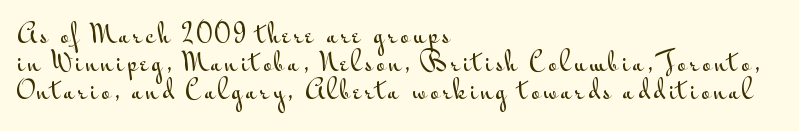
Q: Is the text italic (slanted)? A: Yes.
Q: Is the text underlined? A: No.
Q: How is the paragraph aligned? A: Left-aligned.
